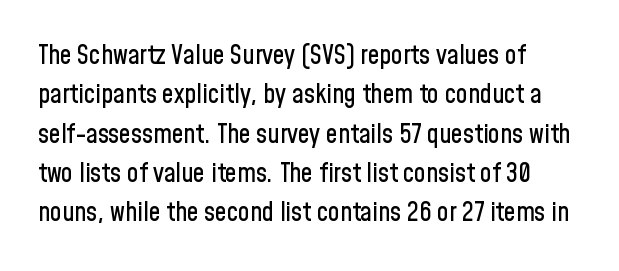
The image shows 26 px text type, upright; set left-aligned, normal line spacing (1.51x), normal letter spacing, not underlined.
